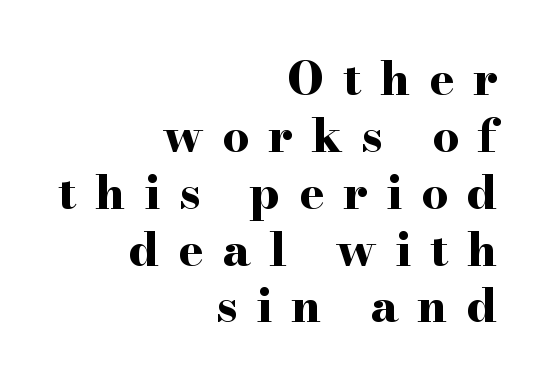
A full-strength bold gives these letters their thick strokes. Descender tails drop into unmarked territory. Layout note: lines flush right. Do the letters lean? They stand straight. Is this a sans? No — the strokes have serifs. The letterforms stand isolated, each surrounded by extra space.
